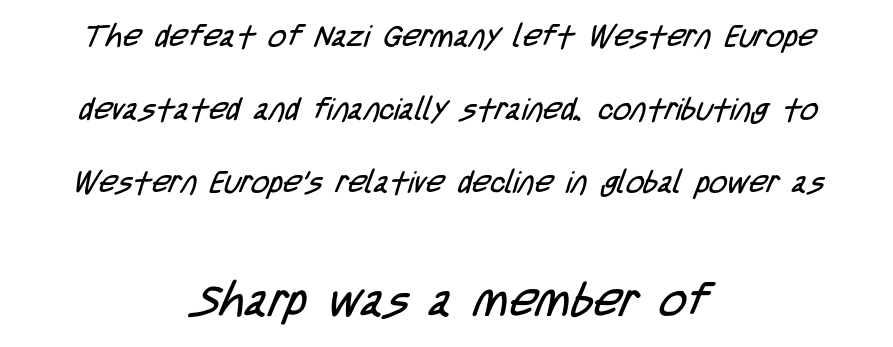
Q: Is the text bold? A: No.
Q: Is the typeface a serif or a sans-serif typeface? A: Sans-serif.
Q: Is the text underlined? A: No.
Q: How is the paragraph aligned? A: Centered.
Q: Is the spacing between letters normal or unusually wide? A: Normal.
Q: Is the spacing between lines tight, normal or loose? A: Loose.
Q: Which block of text is set in a larger size, the first (top) or the second (bottom)? A: The second (bottom) one.
Q: Width (condensed, normal, or wide)? A: Condensed.
Q: Stroke contrast? A: Low.
Q: x-height? A: Large.
Q: Monospaced? A: No.
